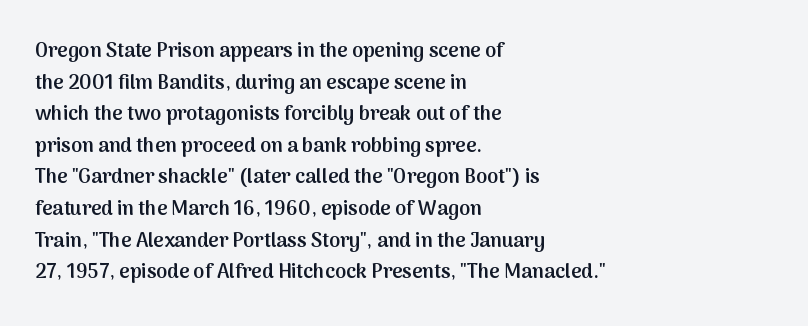
{"italic": "no", "bold": "semi", "underline": "no", "align": "left", "line_spacing": "normal", "line_spacing_ratio": 1.58, "letter_spacing": "normal", "letter_spacing_em": 0.0, "glyph_px": 20}
